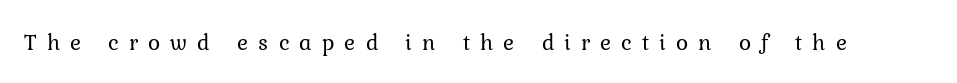
Letters rest on an invisible, unmarked baseline. Quick note: not italic, upright. Loose tracking; the words dissolve into strings of separated letters. Is this a heavy cut? Hardly; it is regular or lighter.
